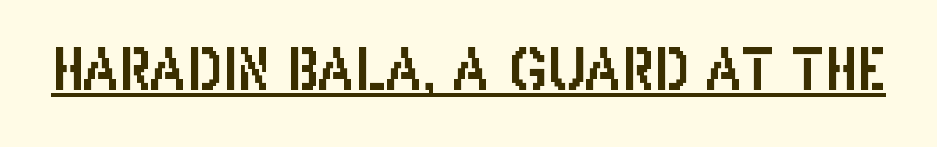
The font family rendered here belongs to the sans-serif group. Notice how a bar underscores the lettering throughout. Posture: straight, roman, zero tilt. Looks like regular typesetting: each glyph gets only the width it needs. Inter-character spacing is left at the font's built-in metrics.
